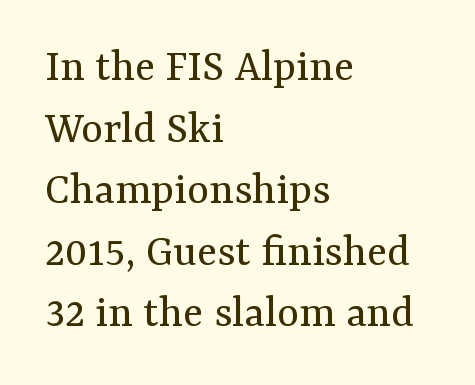
The image shows 47 px regular-weight serif type, upright; set left-aligned, normal line spacing (1.31x), normal letter spacing, not underlined; medium stroke contrast and a medium x-height.
